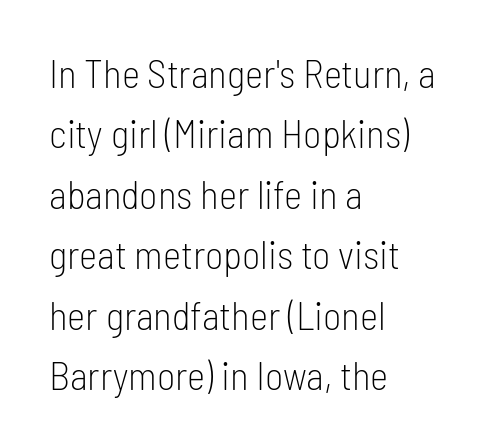
Q: Is the text bold? A: No.
Q: Is the text italic (slanted)? A: No, it is upright.
Q: Is the typeface a serif or a sans-serif typeface? A: Sans-serif.
Q: Is the text underlined? A: No.
Q: How is the paragraph aligned? A: Left-aligned.
Q: Is the spacing between letters normal or unusually wide? A: Normal.
Q: Is the spacing between lines tight, normal or loose? A: Normal.
Q: Width (condensed, normal, or wide)? A: Condensed.
Q: Stroke contrast? A: Low.
Q: x-height? A: Medium.
Q: Monospaced? A: No.
